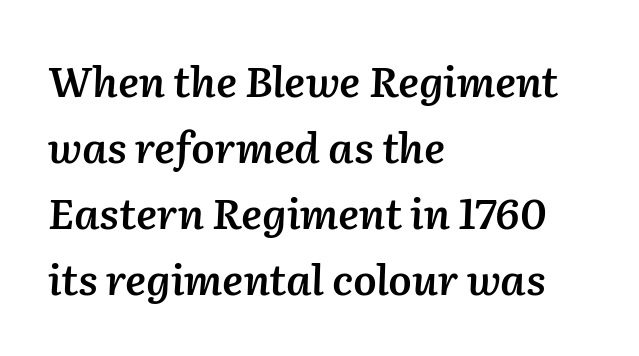
{"italic": "yes", "lean": "right", "slant_degrees": 2, "bold": "semi", "weight": "semibold", "width": "normal", "stroke_contrast": "medium", "x_height": "medium", "monospaced": "no", "underline": "no", "align": "left", "line_spacing": "normal", "line_spacing_ratio": 1.57, "letter_spacing": "normal", "letter_spacing_em": 0.0, "glyph_px": 42}
